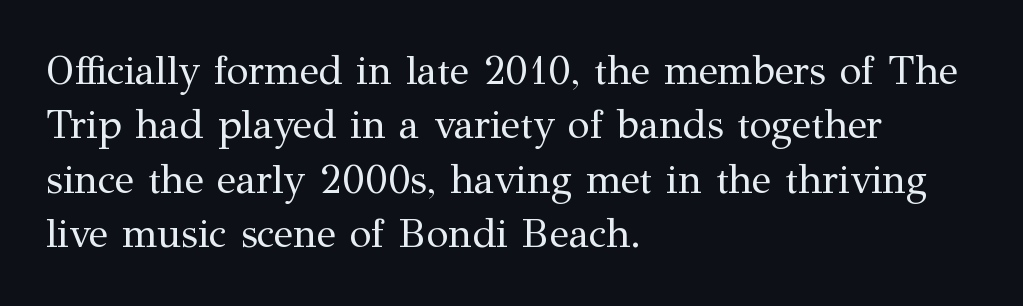
Q: Is the text bold? A: No.
Q: Is the text italic (slanted)? A: No, it is upright.
Q: Is the typeface a serif or a sans-serif typeface? A: Serif.
Q: Is the text underlined? A: No.
Q: How is the paragraph aligned? A: Left-aligned.
Q: Is the spacing between letters normal or unusually wide? A: Normal.
Q: Is the spacing between lines tight, normal or loose? A: Normal.
Q: Width (condensed, normal, or wide)? A: Normal.
Q: Stroke contrast? A: Medium.
Q: x-height? A: Medium.
Q: Monospaced? A: No.
